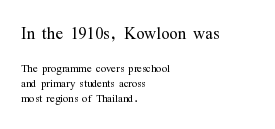
{"italic": "no", "bold": "no", "underline": "no", "align": "left", "line_spacing": "tight", "line_spacing_ratio": 1.04, "letter_spacing": "normal", "letter_spacing_em": 0.0, "larger_block": "first", "size_ratio": 1.57, "glyph_px": 22}
